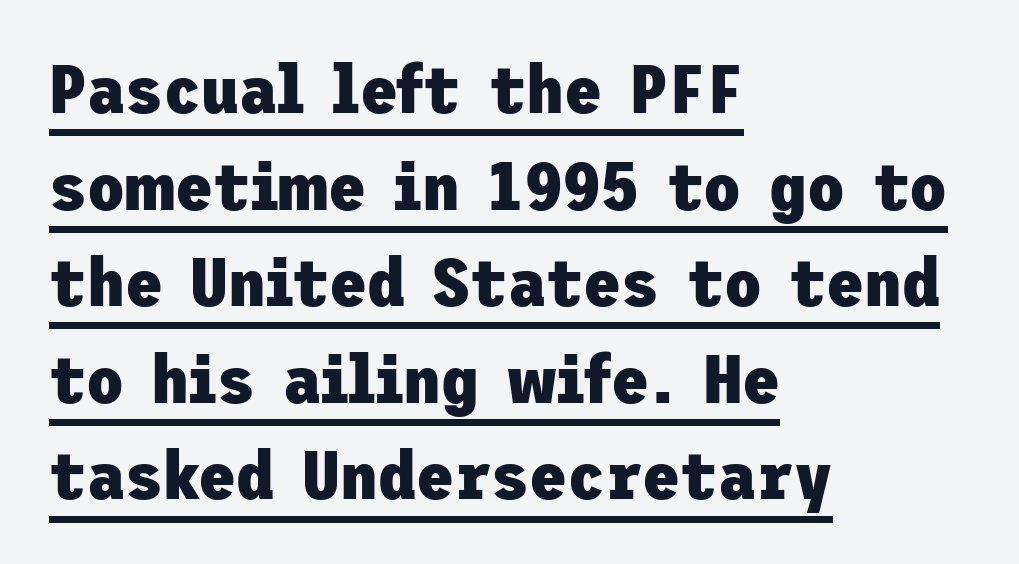
The image shows 69 px heavy sans-serif type, upright; set left-aligned, normal line spacing (1.4x), normal letter spacing, underlined; low stroke contrast and a medium x-height.
